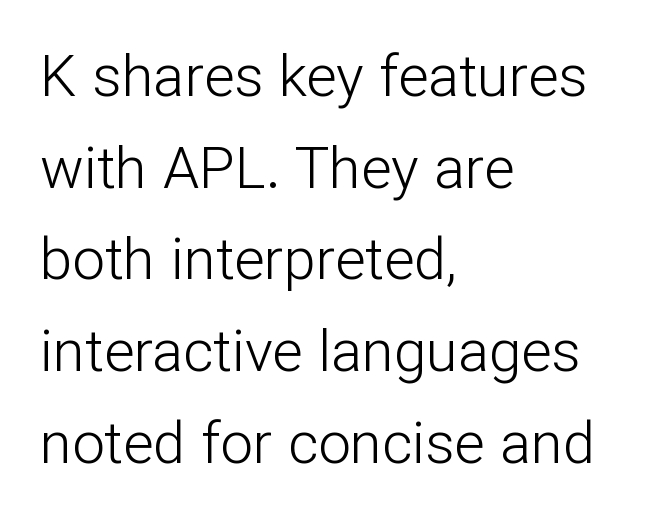
Rendered with straight, roman letterforms. The foot of each line stays bare and open. What stands out about the letter spacing? Nothing — it is the standard amount. No feet cap the strokes, marking this as sans-serif type.
